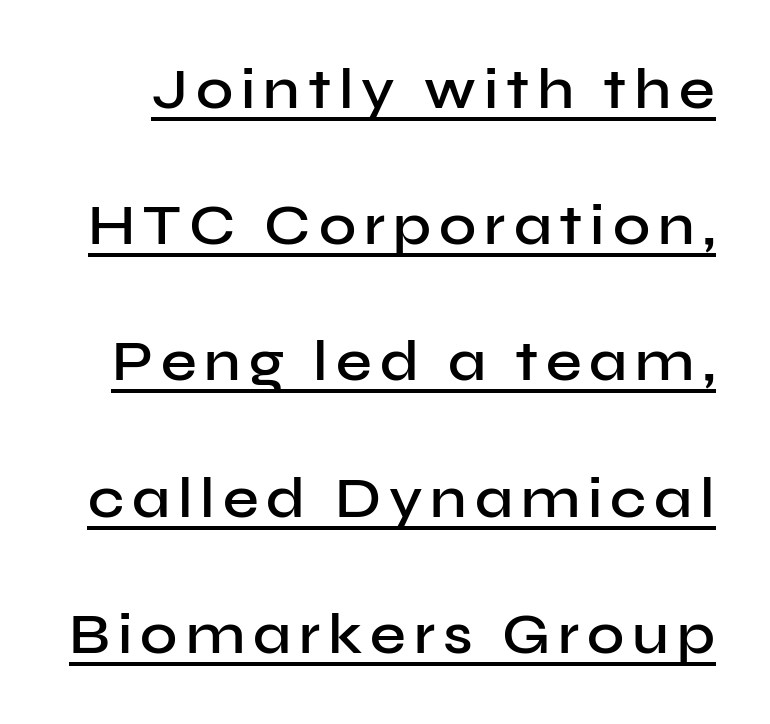
The image shows 57 px semibold sans-serif type, upright; set loose line spacing (2.39x), underlined; low stroke contrast and a medium x-height.
